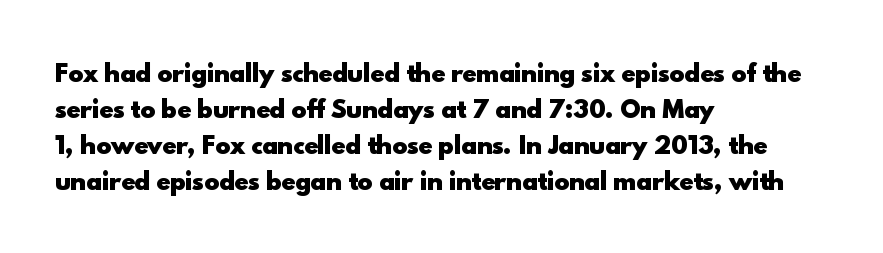
{"italic": "no", "bold": "yes", "underline": "no", "align": "left", "line_spacing": "normal", "line_spacing_ratio": 1.57, "letter_spacing": "normal", "letter_spacing_em": 0.0, "glyph_px": 23}
